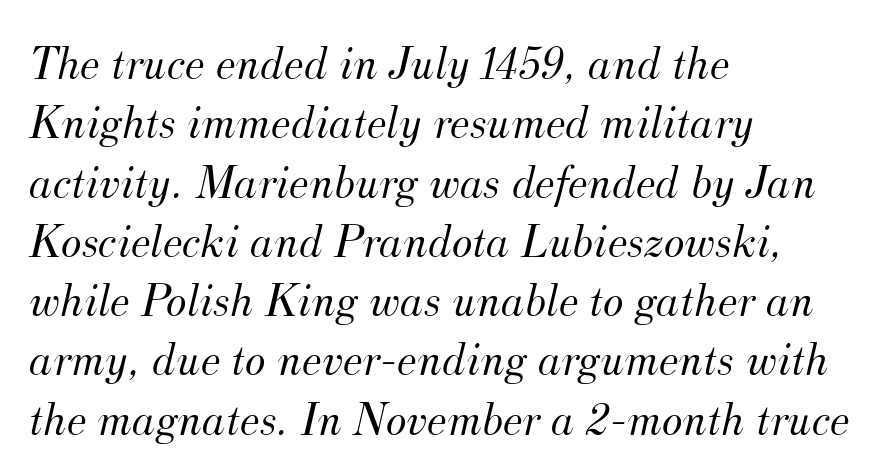
The image shows 49 px light serif type, italic (leaning right); set left-aligned, line spacing 1.21x, normal letter spacing, not underlined; medium stroke contrast and a small x-height.
